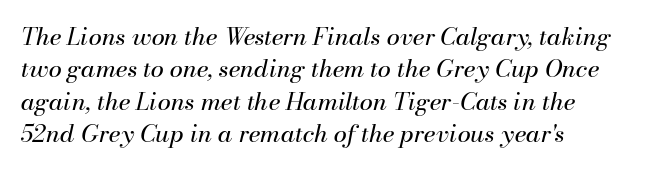
The image shows 24 px text type, italic (leaning right); set left-aligned, normal line spacing (1.35x), normal letter spacing, not underlined.
